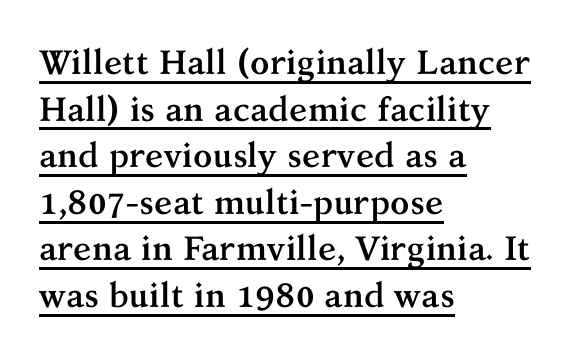
Q: Is the text bold? A: Yes.
Q: Is the text italic (slanted)? A: No, it is upright.
Q: Is the typeface a serif or a sans-serif typeface? A: Serif.
Q: Is the text underlined? A: Yes.
Q: How is the paragraph aligned? A: Left-aligned.
Q: Is the spacing between letters normal or unusually wide? A: Normal.
Q: Is the spacing between lines tight, normal or loose? A: Normal.
Q: Width (condensed, normal, or wide)? A: Normal.
Q: Stroke contrast? A: Medium.
Q: x-height? A: Medium.
Q: Monospaced? A: No.
